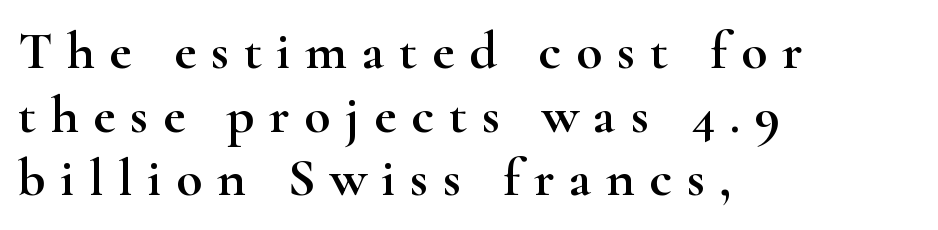
The passage shown has open, widely tracked lettering throughout. The zone under the glyphs is completely vacant. A typesetter would call this proportional, since set widths differ per character. Classification — serif.
